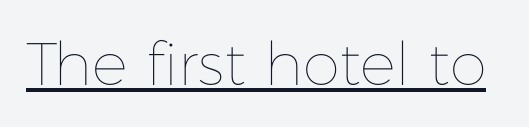
{"italic": "no", "bold": "no", "weight": "thin", "width": "normal", "stroke_contrast": "low", "x_height": "medium", "monospaced": "no", "underline": "yes", "letter_spacing": "normal", "letter_spacing_em": 0.0, "glyph_px": 60}
